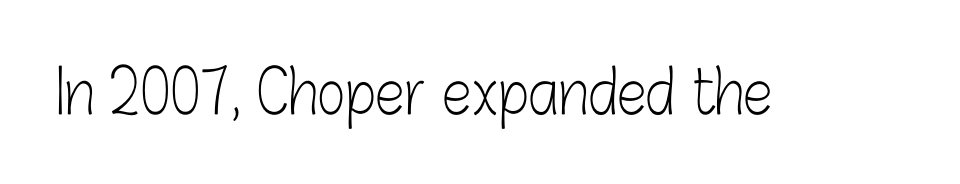
The image shows 60 px light, condensed sans-serif type, upright; set normal letter spacing, not underlined; low stroke contrast and a medium x-height.
